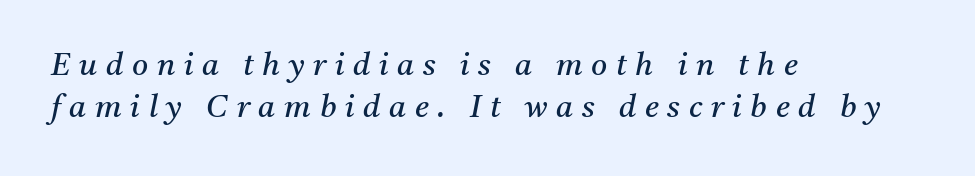
The image shows 31 px regular-weight serif type, italic (leaning right); set left-aligned, normal line spacing (1.34x), unusually wide letter spacing (+0.28 em), not underlined; medium stroke contrast and a medium x-height.
